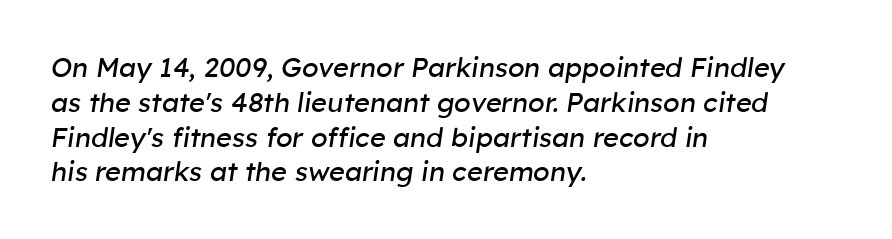
{"italic": "yes", "lean": "right", "slant_degrees": 8, "bold": "no", "underline": "no", "align": "left", "line_spacing": "normal", "line_spacing_ratio": 1.29, "letter_spacing": "normal", "letter_spacing_em": 0.0, "glyph_px": 27}
